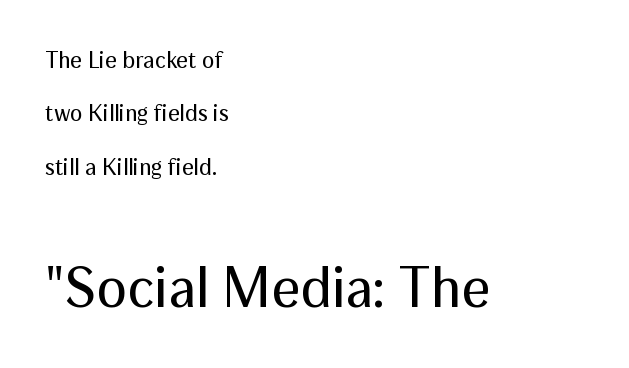
The image shows 57 px regular-weight sans-serif type, upright; set left-aligned, loose line spacing (2.32x), normal letter spacing, not underlined; the second (bottom) block is 2.48x larger; medium stroke contrast and a medium x-height.
